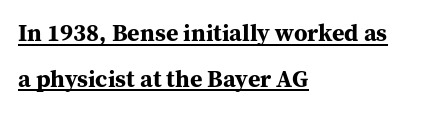
{"italic": "no", "bold": "yes", "underline": "yes", "align": "left", "line_spacing": "loose", "line_spacing_ratio": 1.9, "letter_spacing": "normal", "letter_spacing_em": 0.0, "glyph_px": 24}
